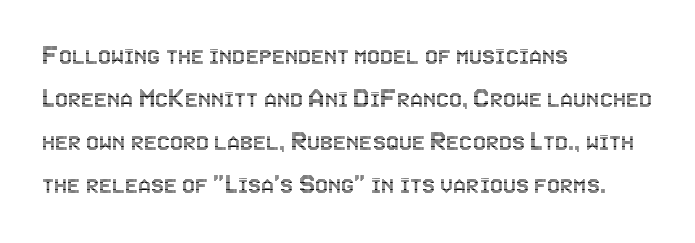
The image shows 29 px condensed type, upright; set left-aligned, normal line spacing (1.48x), normal letter spacing, not underlined; a large x-height.
